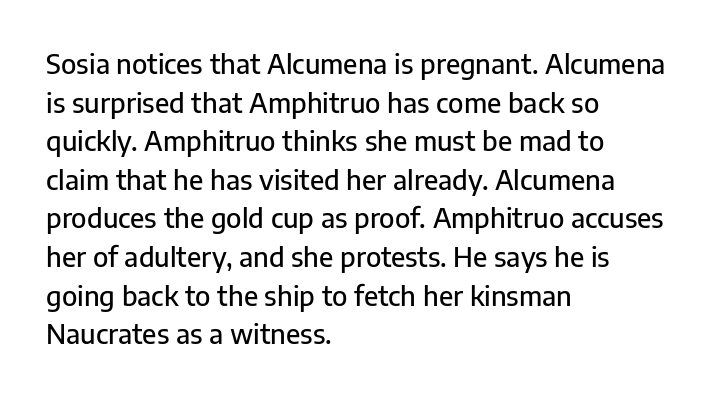
Tracking value appears to be zero — textbook default spacing. The font's upright variant was chosen for this text. Alignment: flush left. Rows of type keep a routine distance in the vertical direction. This rendering features lettering with no underline.
